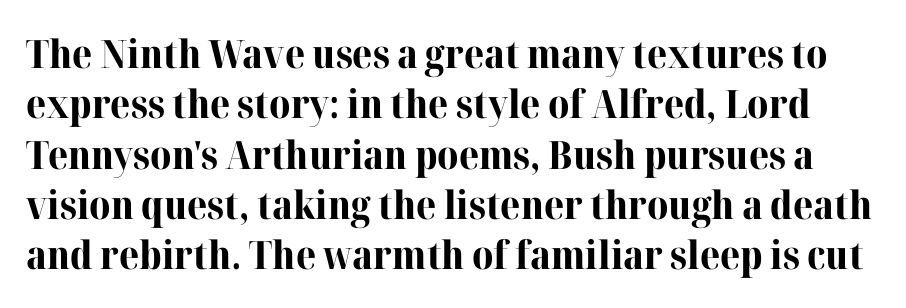
The image shows 39 px bold serif type, upright; set normal line spacing (1.29x), normal letter spacing, not underlined; high stroke contrast and a medium x-height.
